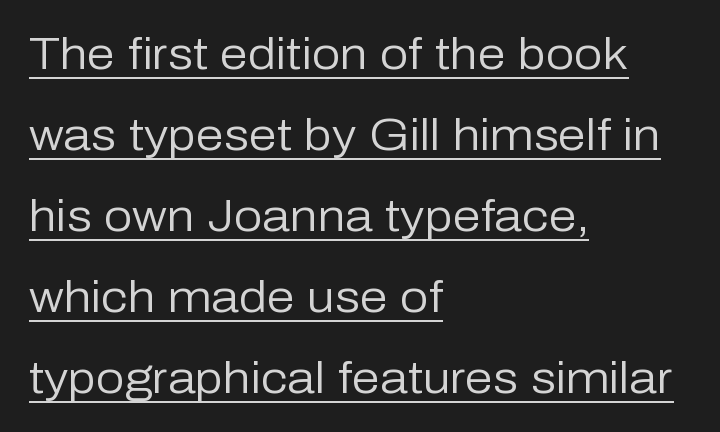
{"serif": "no", "italic": "no", "bold": "no", "weight": "regular", "width": "normal", "stroke_contrast": "low", "x_height": "medium", "monospaced": "no", "underline": "yes", "align": "left", "line_spacing_ratio": 1.8, "letter_spacing": "normal", "letter_spacing_em": 0.0, "glyph_px": 45}
